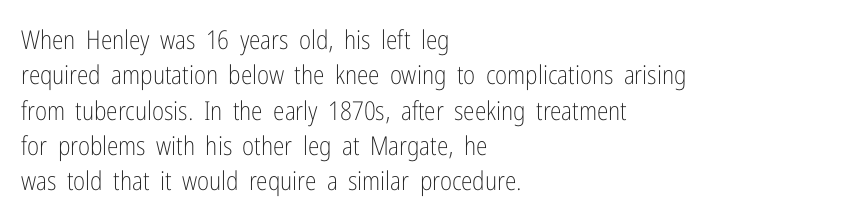
Vertically, the passage feels balanced, rows spaced as you'd expect. No italicization has been applied; the sample stays upright. A bare baseline throughout the passage. Think standard paragraph weight, or any step lighter than that.
